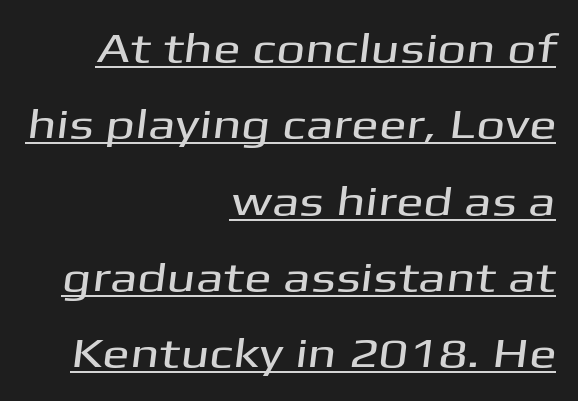
Q: Is the typeface a serif or a sans-serif typeface? A: Sans-serif.
Q: Is the text underlined? A: Yes.
Q: How is the paragraph aligned? A: Right-aligned.
Q: Is the spacing between letters normal or unusually wide? A: Normal.
Q: Width (condensed, normal, or wide)? A: Wide.
Q: Stroke contrast? A: Medium.
Q: x-height? A: Medium.
Q: Monospaced? A: No.
